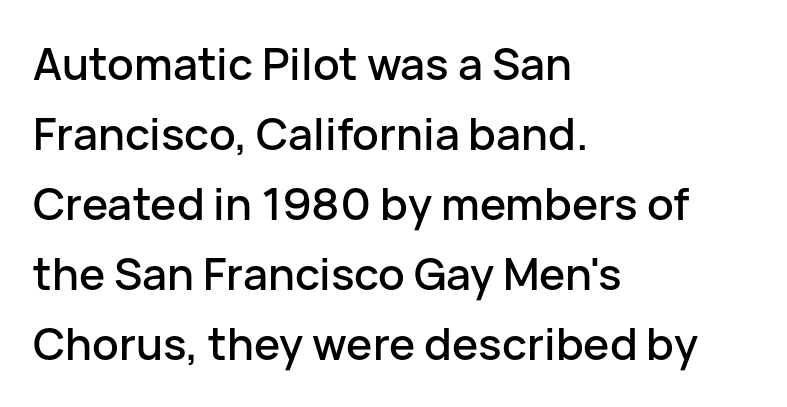
Glance below the letters and you will spot only blank space. A typesetter would call this proportional, since set widths differ per character. Interline gaps are of average width in this sample. Layout note: lines flush left.
